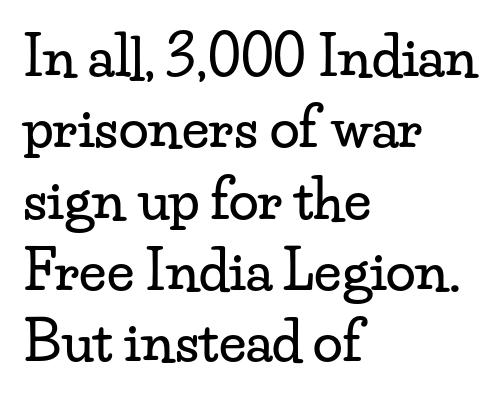
This block has exactly the height ordinary leading produces. The gap between lines stays unmarked. Regarding serifs, this sample has them. Glyph-to-glyph distance matches everyday printed text. The ragged edge is on the right, which tells us the setting is flush left. Notice how the stems are strictly vertical — no italics here.
